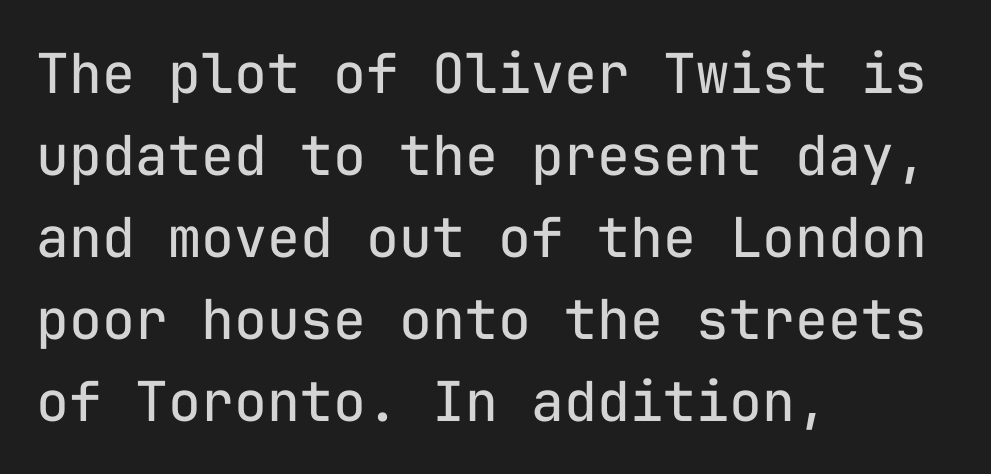
The image shows 55 px regular-weight sans-serif type, upright, monospaced; set left-aligned, normal line spacing (1.49x), normal letter spacing, not underlined; low stroke contrast and a medium x-height.
